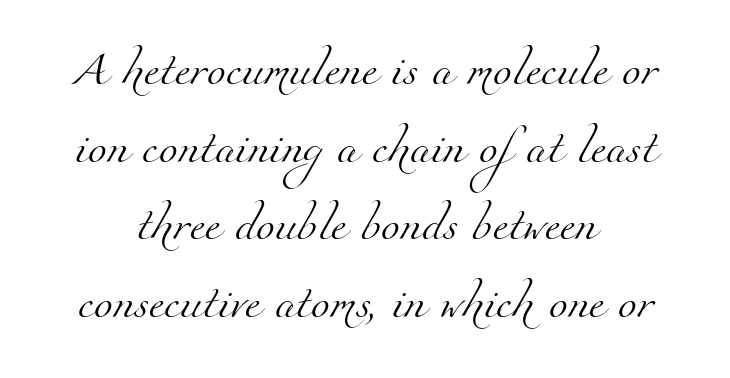
The image shows 34 px light serif type; set centered, loose line spacing (2.28x), normal letter spacing, not underlined; medium stroke contrast and a small x-height.
